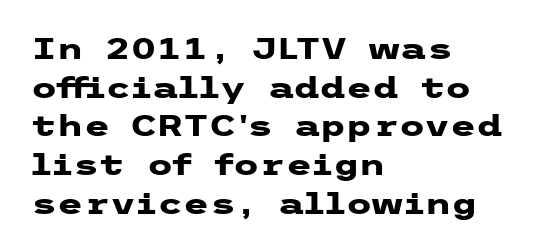
The image shows 30 px heavy, wide sans-serif type, upright; set left-aligned, normal line spacing (1.29x), normal letter spacing, not underlined; low stroke contrast and a medium x-height.
